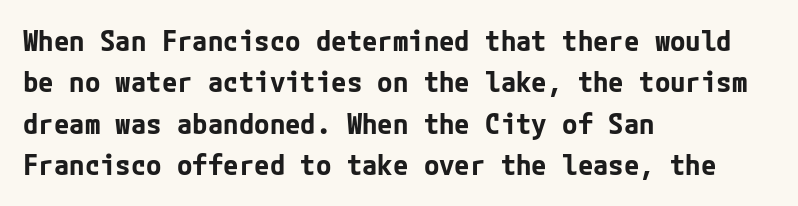
{"serif": "no", "italic": "no", "bold": "yes", "weight": "bold", "width": "normal", "stroke_contrast": "low", "x_height": "medium", "underline": "no", "align": "left", "line_spacing": "normal", "line_spacing_ratio": 1.48, "letter_spacing": "normal", "letter_spacing_em": 0.0, "glyph_px": 28}
